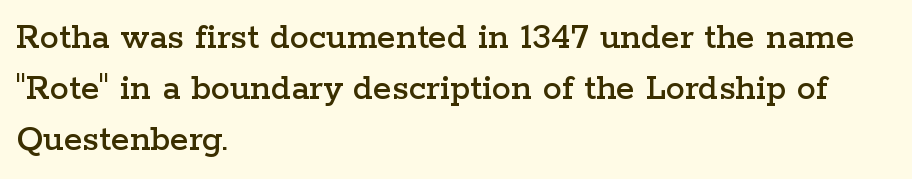
{"serif": "yes", "italic": "no", "width": "wide", "stroke_contrast": "low", "x_height": "medium", "monospaced": "no", "underline": "no", "align": "left", "line_spacing": "normal", "line_spacing_ratio": 1.34, "letter_spacing": "normal", "letter_spacing_em": 0.0, "glyph_px": 38}
